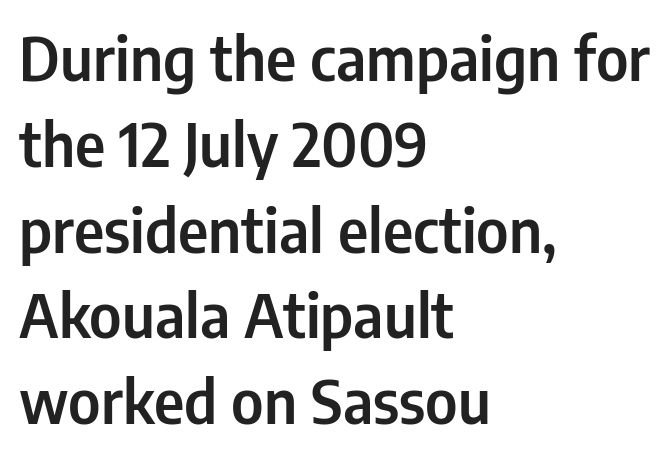
Examine the stroke ends and you'll find no serifs. A typesetter would mark this as roman, not italic. Do the characters align in a grid? No, the font is proportional. This sample is left-justified, so line endings fall wherever the words run out. Glance below the letters and you will spot only blank space.
